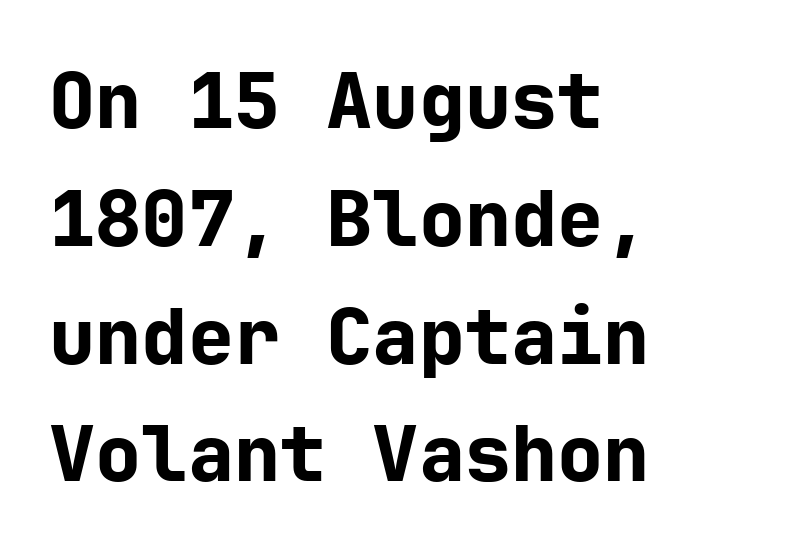
No italicization has been applied; the sample stays upright. The block of text has a typical density, with ordinary space between rows. The space directly below the letters is spotless. The letters carry no serifs — their stems end cleanly without finishing strokes. Is the type bold? Yes — the strokes are clearly thick and heavy. Characters follow at the spacing the type designer built in.
